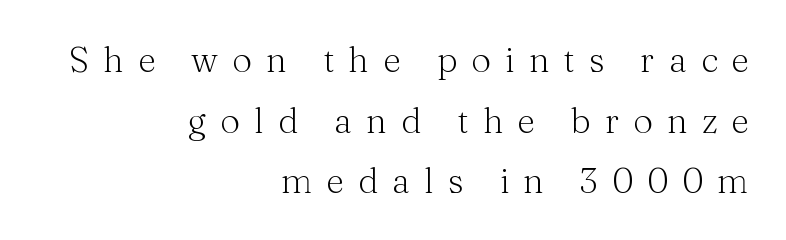
The gap between lines stays unmarked. The typeface chosen for these lines features serifs. The letterforms stand isolated, each surrounded by extra space. The face looks like a standard text weight, possibly lighter.
